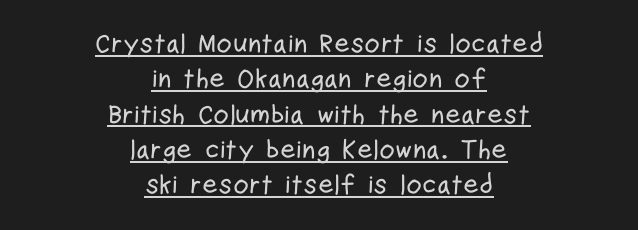
{"italic": "no", "underline": "yes", "align": "center", "line_spacing": "normal", "line_spacing_ratio": 1.31, "letter_spacing": "normal", "letter_spacing_em": 0.0, "glyph_px": 27}
